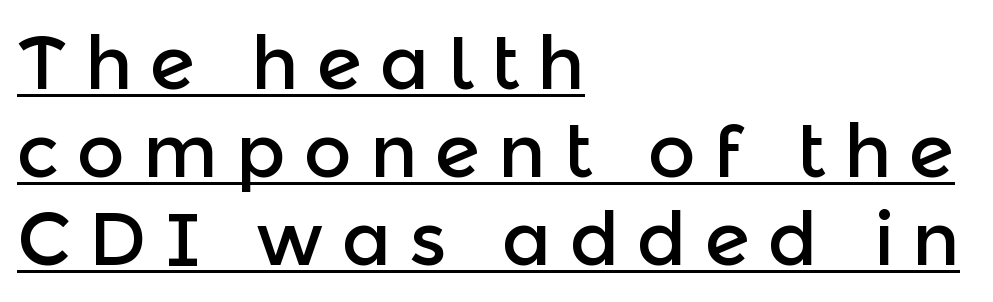
{"serif": "no", "italic": "no", "width": "normal", "x_height": "medium", "monospaced": "no", "underline": "yes", "align": "left", "line_spacing_ratio": 1.19, "letter_spacing": "wide", "letter_spacing_em": 0.24, "glyph_px": 74}
